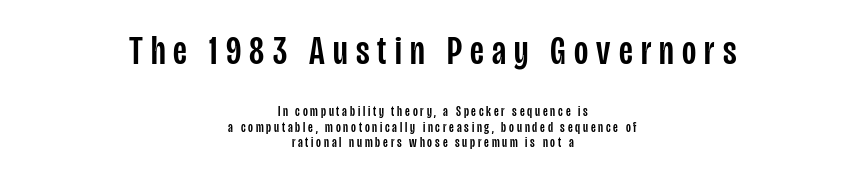
{"serif": "no", "italic": "no", "width": "condensed", "stroke_contrast": "low", "x_height": "large", "monospaced": "no", "underline": "no", "align": "center", "line_spacing": "tight", "line_spacing_ratio": 1.09, "letter_spacing": "wide", "letter_spacing_em": 0.2, "larger_block": "first", "size_ratio": 2.93, "glyph_px": 41}
